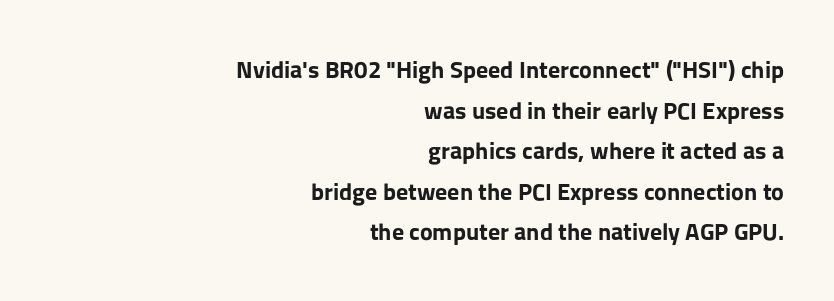
{"italic": "no", "bold": "yes", "underline": "no", "align": "right", "line_spacing": "normal", "line_spacing_ratio": 1.69, "letter_spacing": "normal", "letter_spacing_em": 0.0, "glyph_px": 24}
